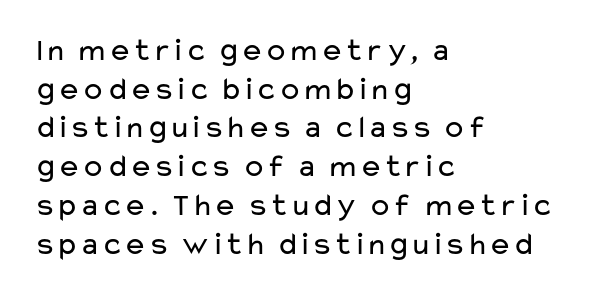
The image shows 32 px regular-weight, wide sans-serif type, upright; set left-aligned, line spacing 1.21x, normal letter spacing, not underlined; low stroke contrast and a medium x-height.
